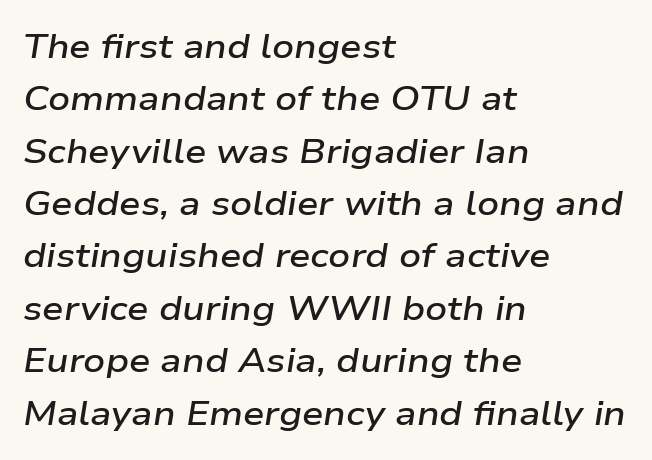
Proportional: the letters do not fall into vertical columns. Heft: intermediate — a semibold. Leftover space on each line is placed entirely after the last word. Just letters on the line, the space beneath them empty. Looking at the ascenders, they clearly lean.
